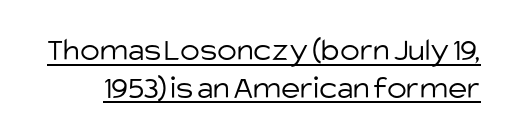
The image shows 33 px light sans-serif type, upright; set tight line spacing (1.14x), normal letter spacing, underlined; low stroke contrast and a large x-height.
